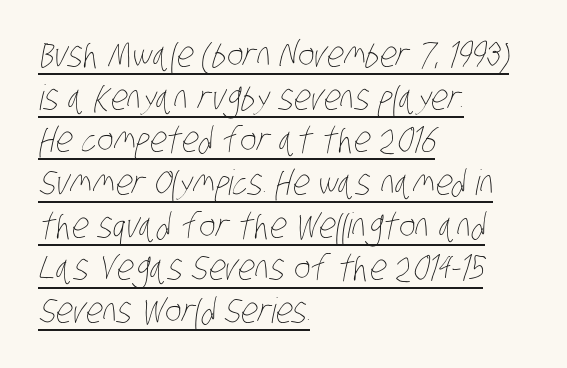
The image shows 35 px thin, condensed type; set left-aligned, line spacing 1.22x, normal letter spacing, underlined; low stroke contrast and a large x-height.
